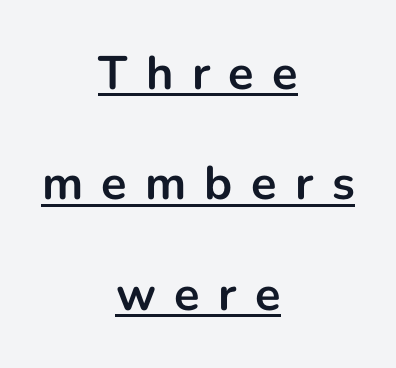
{"serif": "no", "italic": "no", "bold": "yes", "weight": "bold", "width": "normal", "stroke_contrast": "low", "x_height": "medium", "monospaced": "no", "underline": "yes", "align": "center", "line_spacing": "loose", "line_spacing_ratio": 2.35, "letter_spacing": "wide", "letter_spacing_em": 0.39, "glyph_px": 47}
